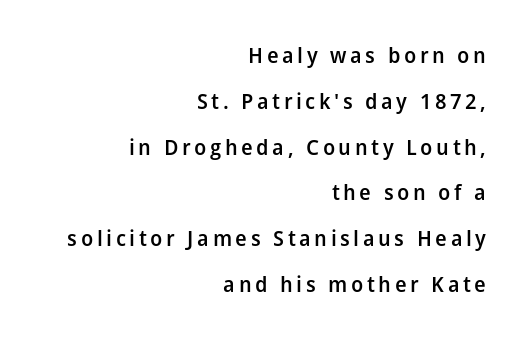
{"italic": "no", "bold": "semi", "underline": "no", "align": "right", "line_spacing": "loose", "line_spacing_ratio": 2.18, "glyph_px": 21}
